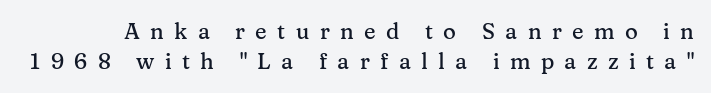
Q: Is the text italic (slanted)? A: No, it is upright.
Q: Is the text underlined? A: No.
Q: Is the spacing between letters normal or unusually wide? A: Unusually wide.
Q: Is the spacing between lines tight, normal or loose? A: Normal.
